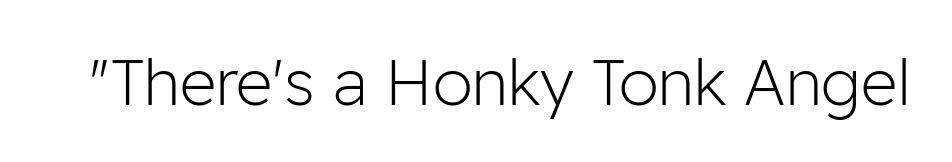
{"serif": "no", "italic": "no", "bold": "no", "weight": "light", "width": "normal", "stroke_contrast": "low", "x_height": "medium", "monospaced": "no", "underline": "no", "letter_spacing": "normal", "letter_spacing_em": 0.0, "glyph_px": 64}
